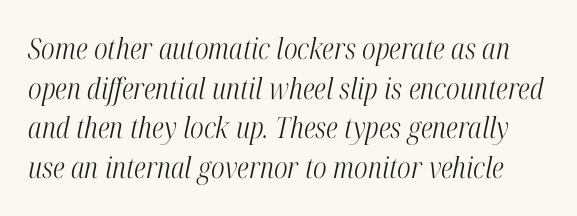
Emphasis-style slanted type is in use. Proportional: the letters do not fall into vertical columns. The passage shown stacks its lines at a standard gap. A typesetter would label this face a serif. Stem width sits at or under what a default text font uses. Descenders hang freely into open space.
